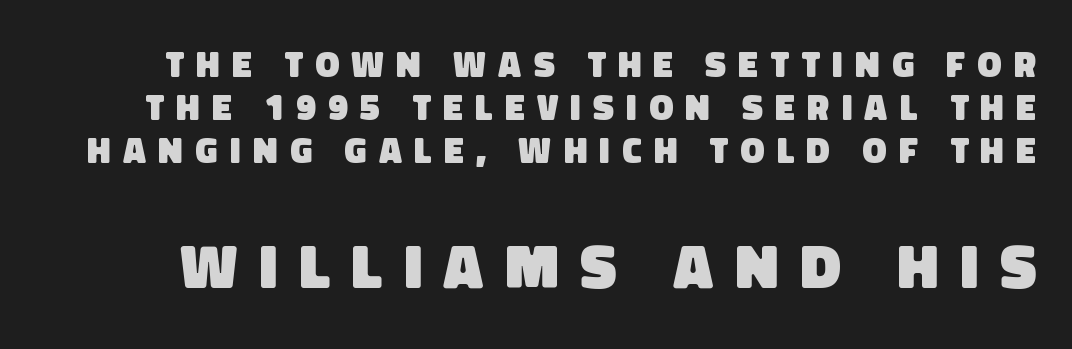
Q: Is the text bold? A: Yes.
Q: Is the typeface a serif or a sans-serif typeface? A: Sans-serif.
Q: Is the text underlined? A: No.
Q: Is the spacing between letters normal or unusually wide? A: Unusually wide.
Q: Which block of text is set in a larger size, the first (top) or the second (bottom)? A: The second (bottom) one.
Q: Width (condensed, normal, or wide)? A: Normal.
Q: Stroke contrast? A: Low.
Q: x-height? A: Large.
Q: Monospaced? A: No.
